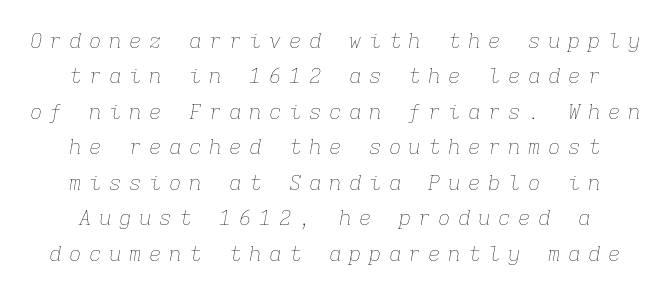
{"italic": "yes", "lean": "right", "slant_degrees": 9, "bold": "no", "underline": "no", "line_spacing": "normal", "line_spacing_ratio": 1.69, "letter_spacing": "wide", "letter_spacing_em": 0.35, "glyph_px": 21}
